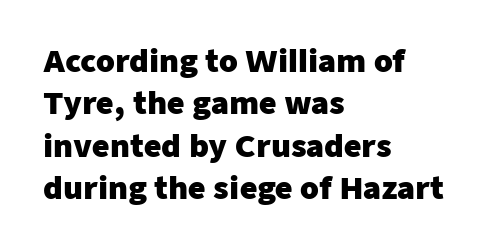
The image shows 30 px heavy sans-serif type, upright; set left-aligned, normal line spacing (1.41x), normal letter spacing, not underlined; low stroke contrast and a medium x-height.
